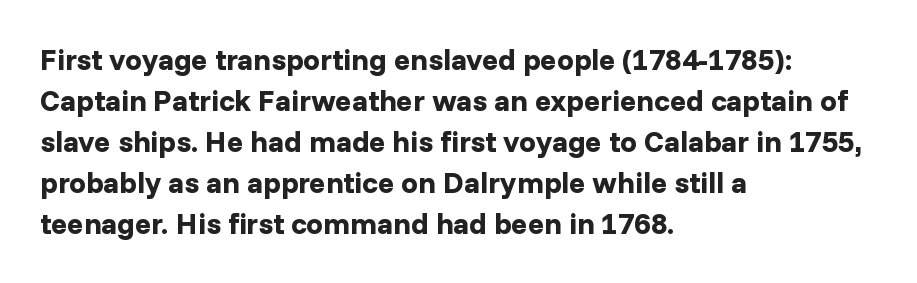
{"serif": "no", "italic": "no", "bold": "yes", "weight": "bold", "width": "normal", "stroke_contrast": "low", "x_height": "medium", "monospaced": "no", "underline": "no", "align": "left", "line_spacing": "normal", "line_spacing_ratio": 1.37, "letter_spacing": "normal", "letter_spacing_em": 0.0, "glyph_px": 30}
